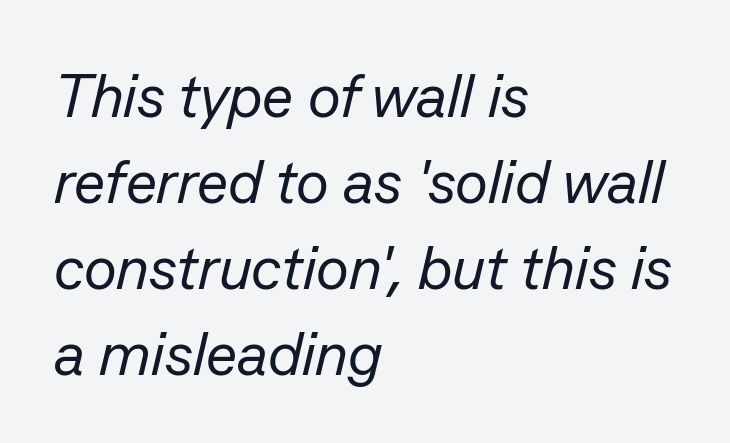
The image shows 61 px regular-weight type, italic (leaning right); set left-aligned, normal line spacing (1.41x), normal letter spacing, not underlined; low stroke contrast and a medium x-height.
